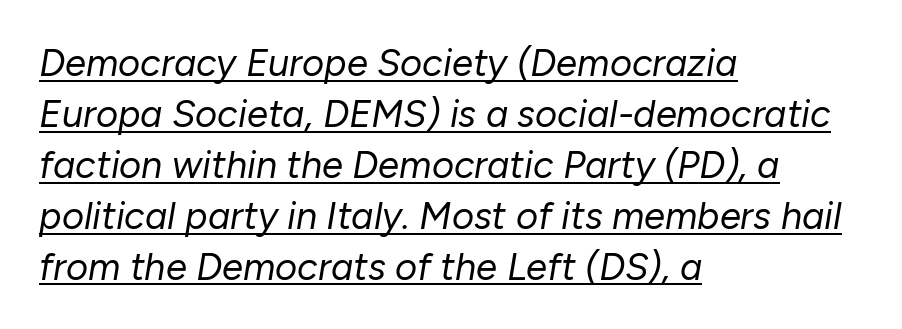
Q: Is the text bold? A: No.
Q: Is the text italic (slanted)? A: Yes, it leans right by about 10 degrees.
Q: Is the text underlined? A: Yes.
Q: How is the paragraph aligned? A: Left-aligned.
Q: Is the spacing between letters normal or unusually wide? A: Normal.
Q: Is the spacing between lines tight, normal or loose? A: Normal.
Q: Width (condensed, normal, or wide)? A: Normal.
Q: Stroke contrast? A: Low.
Q: x-height? A: Medium.
Q: Monospaced? A: No.
